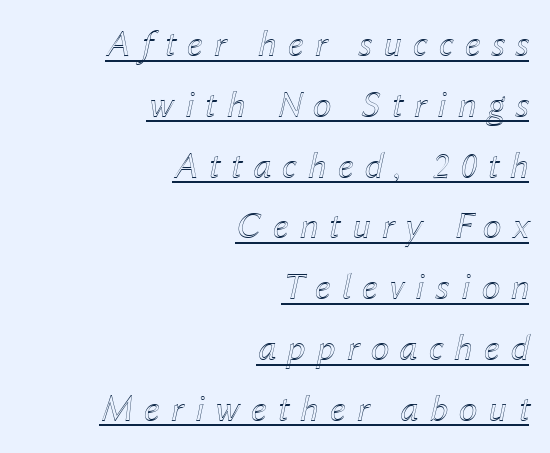
The image shows 38 px text type, italic (leaning right); set right-aligned, normal line spacing (1.6x), unusually wide letter spacing (+0.28 em), underlined; a medium x-height.
